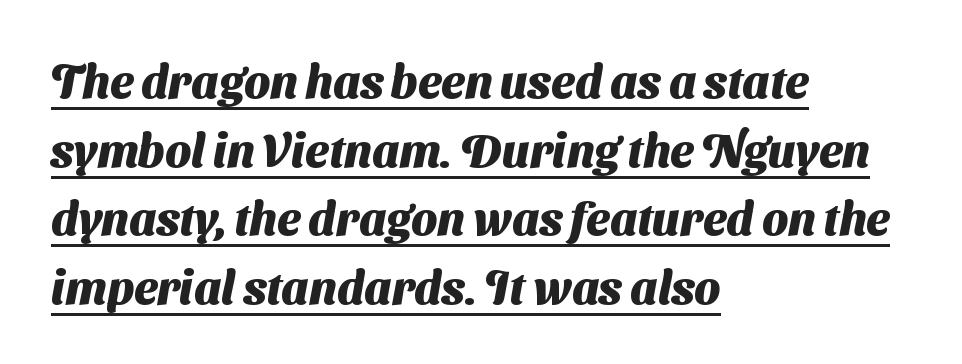
This sample uses a sans-serif face. The rag falls on the right side of this text block. These lines are rendered in a variable-pitch font. The passage shown is underscored from start to finish. No extra tracking has been applied to these lines. The leading is moderate, giving the passage an even texture.
